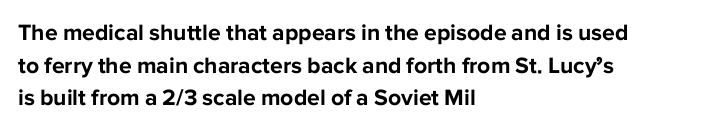
{"italic": "no", "bold": "yes", "underline": "no", "align": "left", "line_spacing": "normal", "line_spacing_ratio": 1.42, "letter_spacing": "normal", "letter_spacing_em": 0.0, "glyph_px": 23}
